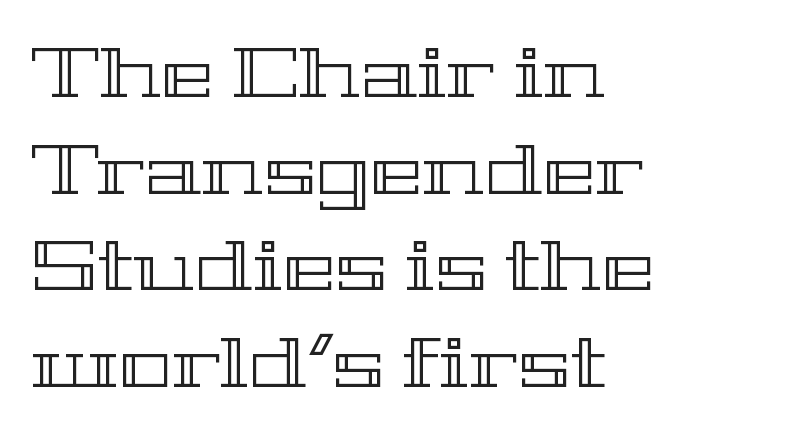
These lines are rendered in a variable-pitch font. Nobody drew a line under any word here. The rendering anchors every line to the left-hand side. Horizontal bands of white between lines are of average thickness. Each word holds together tightly as a unit, with standard inter-letter gaps.
